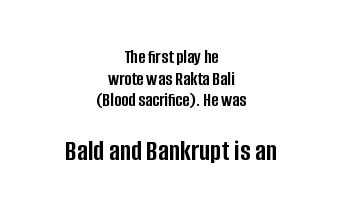
Character widths vary here, with narrow letters taking less room than wide ones. Check the space under the baseline: it is left empty. Each letter's strokes conclude bluntly, with no projecting serifs. Reading top to bottom, the characters get bigger at the block break. Italic: no, the glyphs are upright roman.
